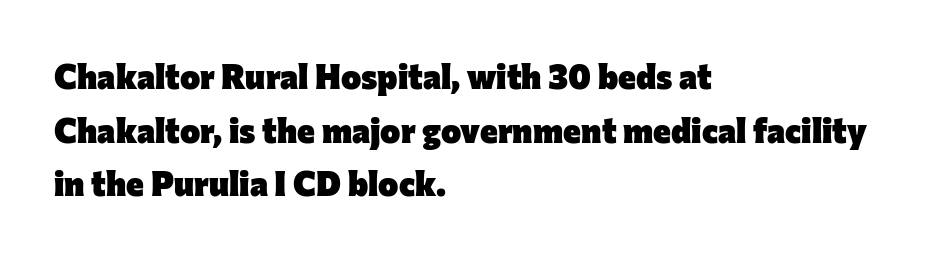
Q: Is the text bold? A: Yes.
Q: Is the text italic (slanted)? A: No, it is upright.
Q: Is the typeface a serif or a sans-serif typeface? A: Sans-serif.
Q: Is the text underlined? A: No.
Q: How is the paragraph aligned? A: Left-aligned.
Q: Is the spacing between letters normal or unusually wide? A: Normal.
Q: Is the spacing between lines tight, normal or loose? A: Normal.
Q: Width (condensed, normal, or wide)? A: Normal.
Q: Stroke contrast? A: Low.
Q: x-height? A: Medium.
Q: Monospaced? A: No.
